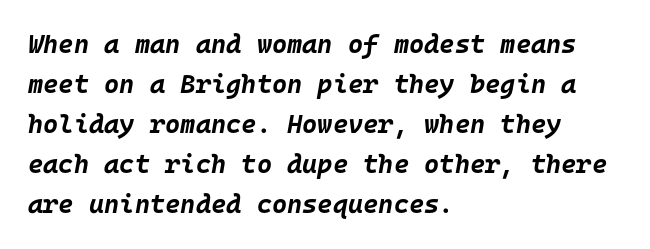
{"italic": "yes", "lean": "right", "slant_degrees": 10, "bold": "yes", "underline": "no", "align": "left", "line_spacing": "normal", "line_spacing_ratio": 1.54, "letter_spacing": "normal", "letter_spacing_em": 0.0, "glyph_px": 26}
